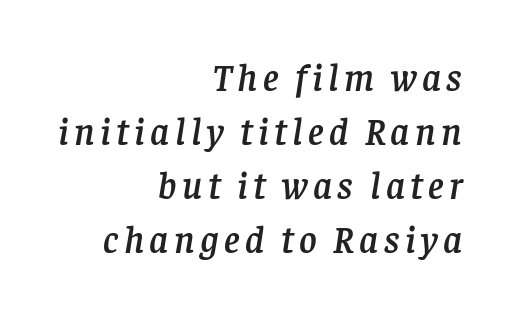
Notice how descenders clear the ascenders below comfortably — that's standard leading. Characters are canted at an angle relative to the baseline's perpendicular. This sample has the flowing, uneven cadence of proportional lettering. Clear beneath every line of the passage.
